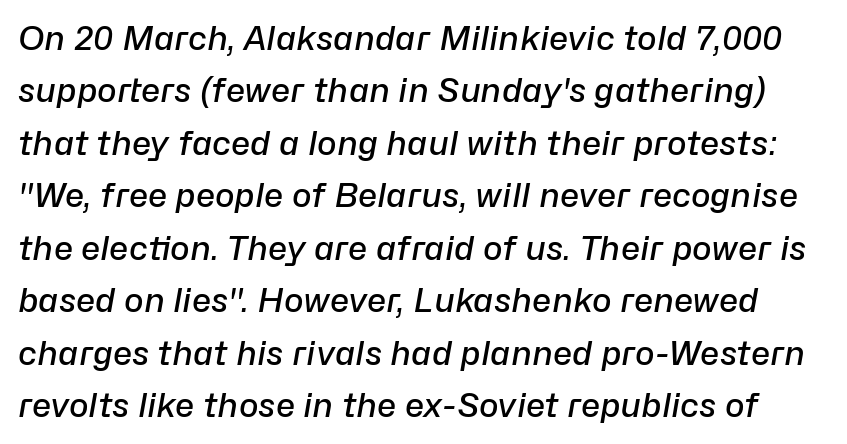
The image shows 33 px semibold type, italic (leaning right); set normal line spacing (1.59x), normal letter spacing, not underlined; low stroke contrast and a medium x-height.
